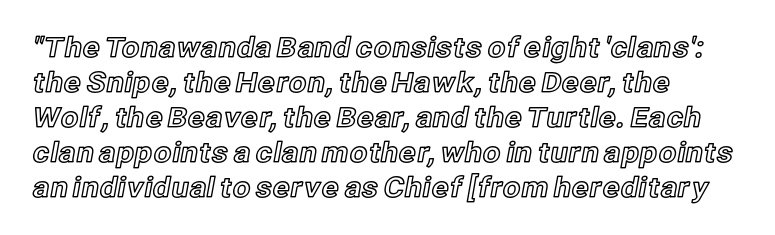
The paragraph has a hard left edge and a soft right edge. These lines keep a tight, regular rhythm from letter to letter. This sample has the flowing, uneven cadence of proportional lettering. Quick note: underline off.
